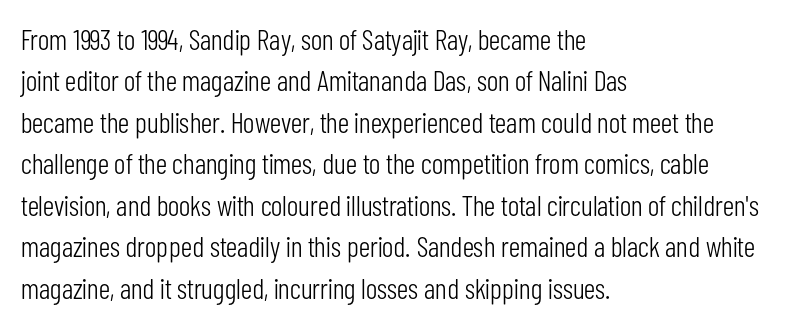
Q: Is the text bold? A: No.
Q: Is the text italic (slanted)? A: No, it is upright.
Q: Is the typeface a serif or a sans-serif typeface? A: Sans-serif.
Q: Is the text underlined? A: No.
Q: How is the paragraph aligned? A: Left-aligned.
Q: Is the spacing between letters normal or unusually wide? A: Normal.
Q: Is the spacing between lines tight, normal or loose? A: Normal.
Q: Width (condensed, normal, or wide)? A: Condensed.
Q: Stroke contrast? A: Low.
Q: x-height? A: Medium.
Q: Monospaced? A: No.
